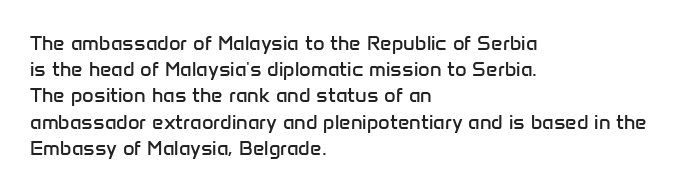
{"italic": "no", "bold": "no", "underline": "no", "align": "left", "line_spacing": "normal", "line_spacing_ratio": 1.31, "letter_spacing": "normal", "letter_spacing_em": 0.0, "glyph_px": 20}
